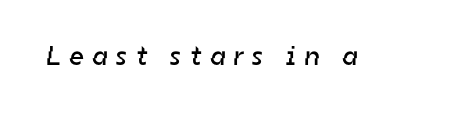
The image shows 27 px text type; set unusually wide letter spacing (+0.32 em), not underlined.
